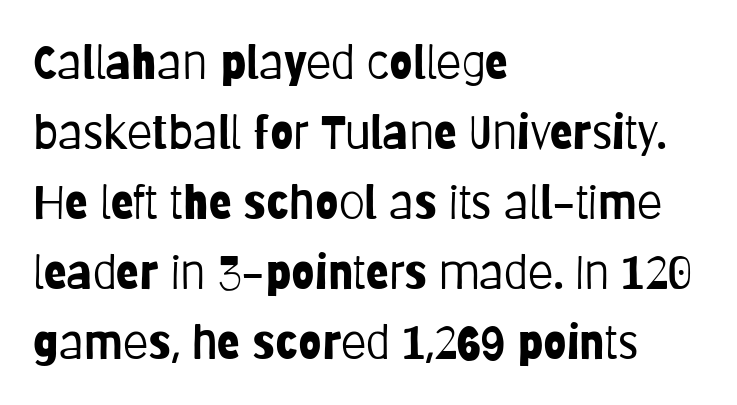
The image shows 47 px light, condensed sans-serif type, upright; set left-aligned, normal line spacing (1.49x), normal letter spacing, not underlined; low stroke contrast and a large x-height.
